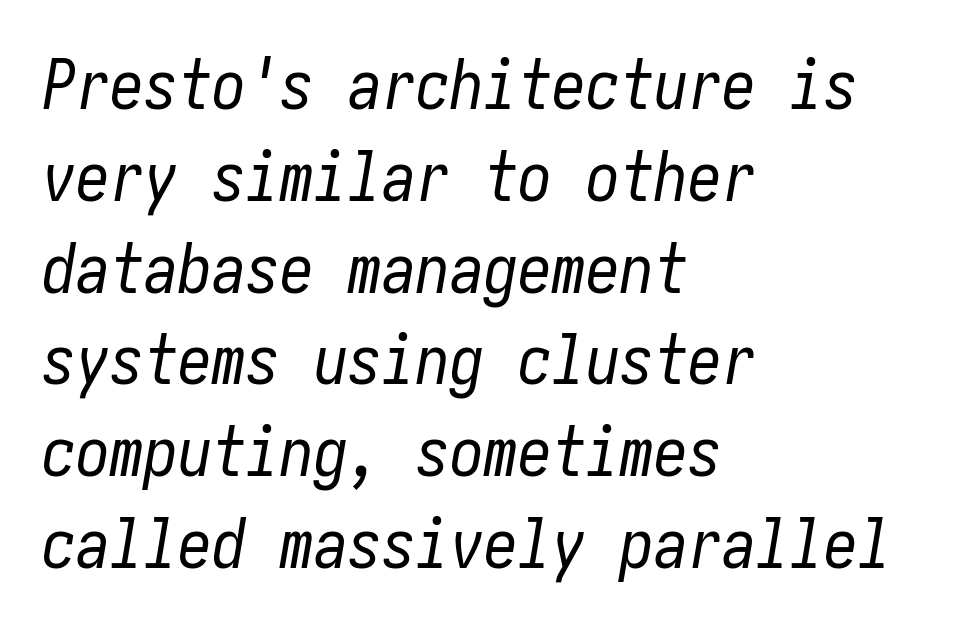
Default kerning and tracking; the words read as compact shapes. Is the block centered? No — it sits flush against the left margin. The space directly below the letters is spotless. No heavy texture on the line: the type isn't bold. It's the slanting kind of type.
